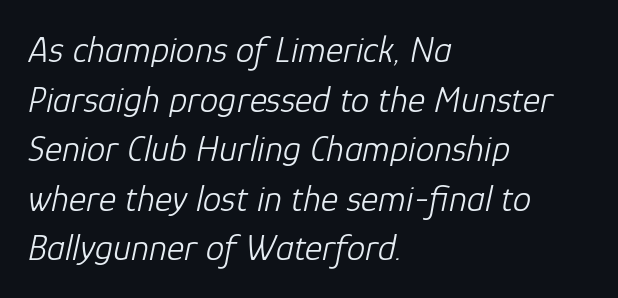
This sample keeps an unexceptional amount of space between lines. Reading down the block, your eye returns to a fixed left position each line. Yep, that's italic — everything's leaning. The rendering uses natural spacing where letterforms have individual widths. This rendering leaves character spacing at its baseline value. The letters look calm and open, with moderate or lighter stems.
